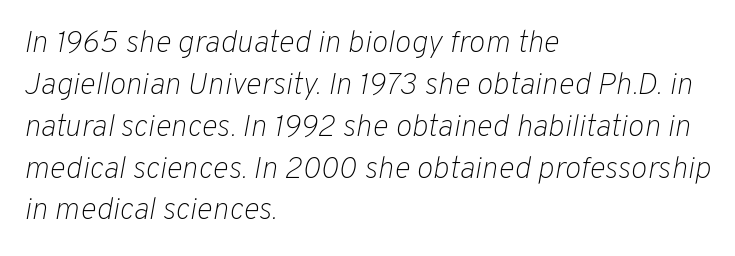
Spacing verdict: proportional, widths tailored to each character. Is the type heavy? It reads as light-to-regular instead. The area under the type is left untouched. What stands out about the letter spacing? Nothing — it is the standard amount.
